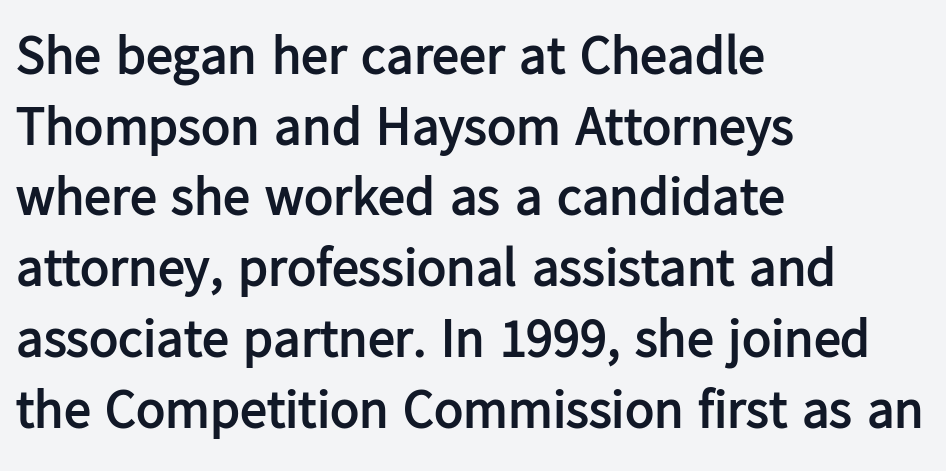
{"serif": "no", "italic": "no", "bold": "yes", "weight": "semibold", "width": "normal", "stroke_contrast": "low", "x_height": "medium", "monospaced": "no", "underline": "no", "align": "left", "line_spacing": "normal", "line_spacing_ratio": 1.31, "letter_spacing": "normal", "letter_spacing_em": 0.0, "glyph_px": 54}
